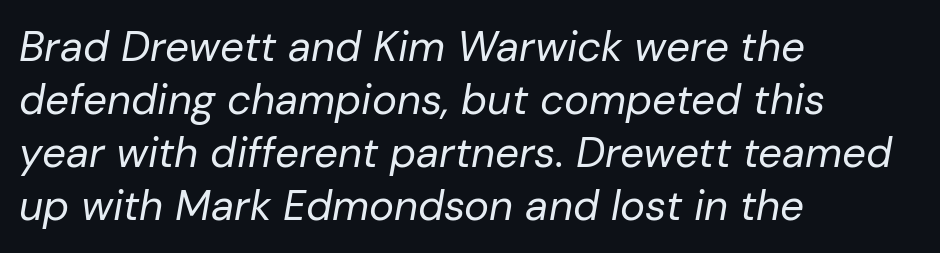
{"italic": "yes", "lean": "right", "slant_degrees": 10, "bold": "no", "weight": "regular", "width": "normal", "stroke_contrast": "low", "x_height": "medium", "monospaced": "no", "underline": "no", "align": "left", "line_spacing": "normal", "line_spacing_ratio": 1.26, "letter_spacing": "normal", "letter_spacing_em": 0.0, "glyph_px": 42}
